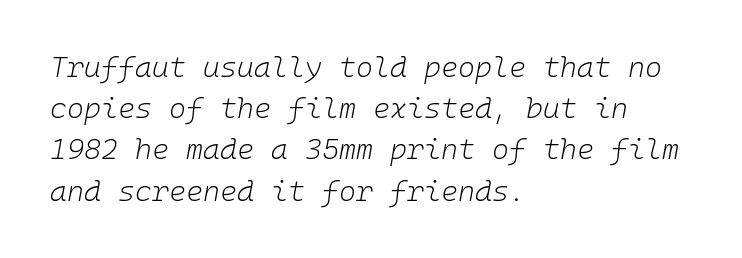
Q: Is the text bold? A: No.
Q: Is the text italic (slanted)? A: Yes, it leans right by about 10 degrees.
Q: Is the text underlined? A: No.
Q: How is the paragraph aligned? A: Left-aligned.
Q: Is the spacing between letters normal or unusually wide? A: Normal.
Q: Is the spacing between lines tight, normal or loose? A: Normal.
Q: Width (condensed, normal, or wide)? A: Normal.
Q: Stroke contrast? A: Low.
Q: x-height? A: Medium.
Q: Monospaced? A: Yes.
